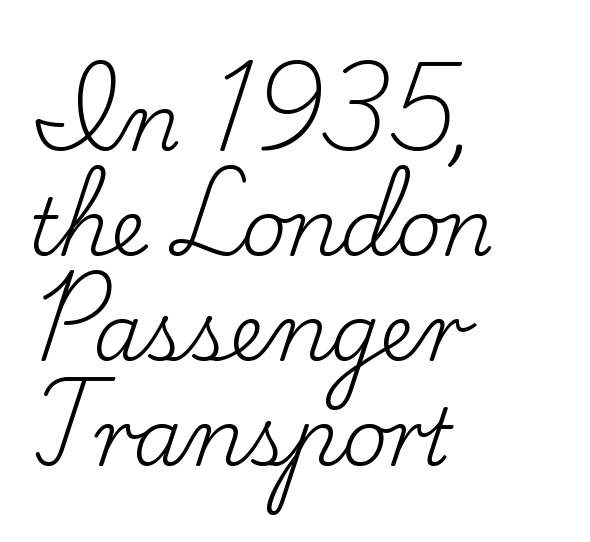
The image shows 79 px regular-weight serif type; set left-aligned, normal line spacing (1.33x), normal letter spacing, not underlined; low stroke contrast and a small x-height.
